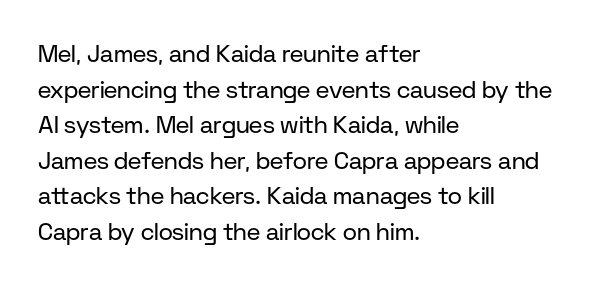
The image shows 24 px text type, upright; set left-aligned, normal line spacing (1.48x), normal letter spacing, not underlined.
